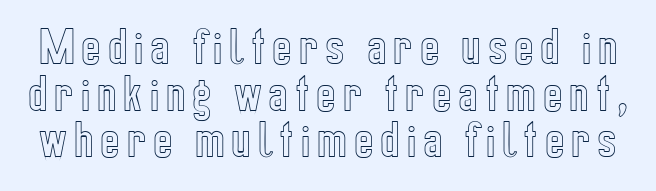
{"italic": "no", "width": "condensed", "x_height": "medium", "monospaced": "no", "underline": "no", "line_spacing": "tight", "line_spacing_ratio": 1.14, "glyph_px": 41}
